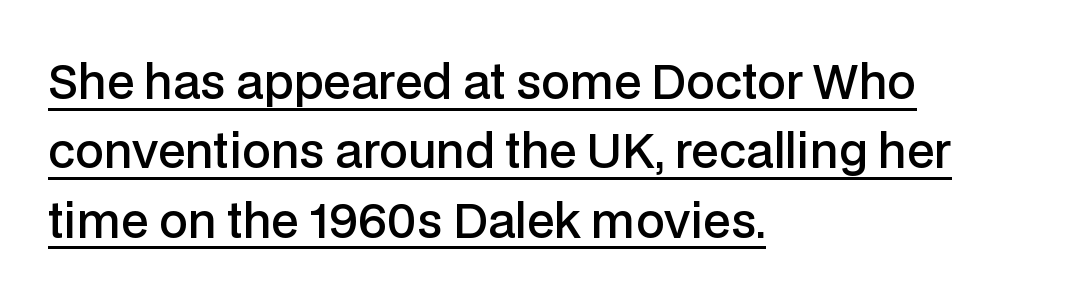
The image shows 46 px semibold sans-serif type, upright; set left-aligned, normal line spacing (1.51x), normal letter spacing, underlined; low stroke contrast and a medium x-height.
